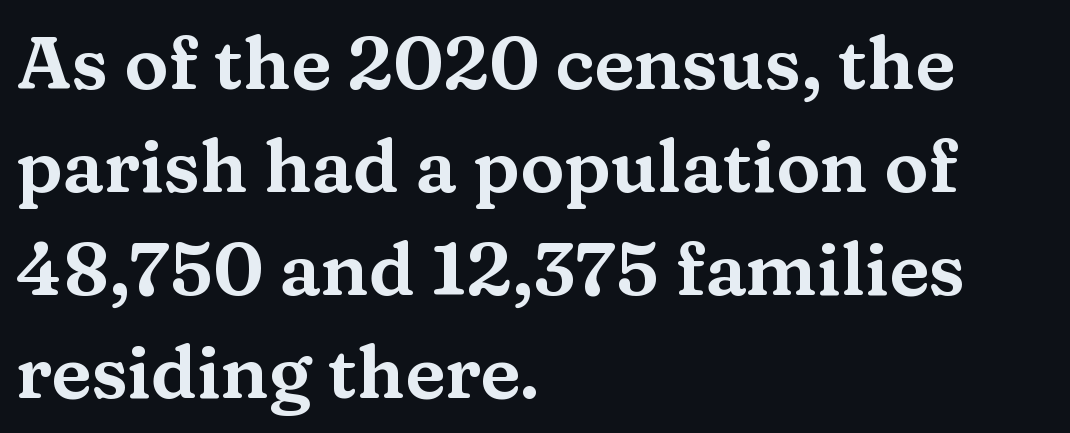
These lines keep a tight, regular rhythm from letter to letter. The foot of each line stays bare and open. Varying glyph widths throughout — classic text-font behaviour. Notice how descenders clear the ascenders below comfortably — that's standard leading.
